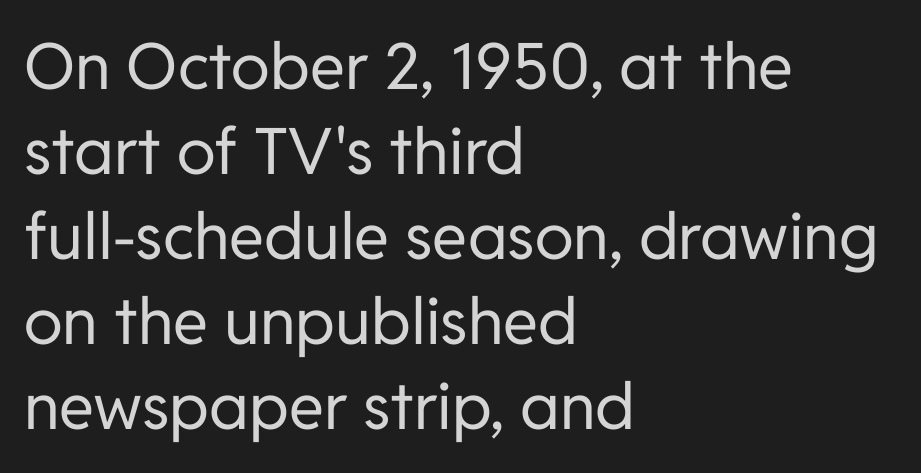
This sample keeps an unexceptional amount of space between lines. Posture: straight, roman, zero tilt. The letters carry no serifs — their stems end cleanly without finishing strokes. Note the varied advance widths — an 'i' is clearly narrower than an 'm'. Every row of glyphs begins at an identical x-position on the left.
